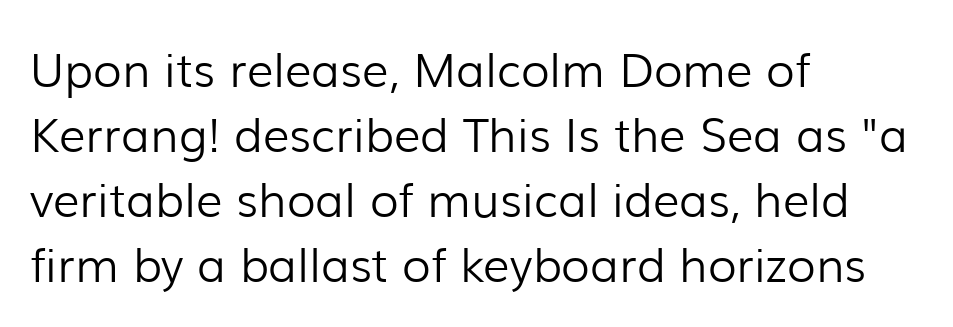
{"serif": "no", "italic": "no", "bold": "no", "weight": "light", "width": "normal", "stroke_contrast": "low", "x_height": "medium", "monospaced": "no", "underline": "no", "align": "left", "line_spacing": "normal", "line_spacing_ratio": 1.38, "letter_spacing": "normal", "letter_spacing_em": 0.0, "glyph_px": 47}
